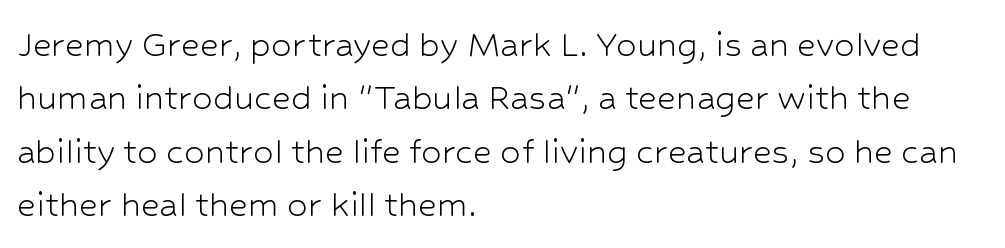
{"serif": "no", "italic": "no", "bold": "no", "weight": "light", "width": "normal", "stroke_contrast": "low", "x_height": "medium", "monospaced": "no", "underline": "no", "align": "left", "line_spacing": "normal", "line_spacing_ratio": 1.3, "letter_spacing": "normal", "letter_spacing_em": 0.0, "glyph_px": 41}
